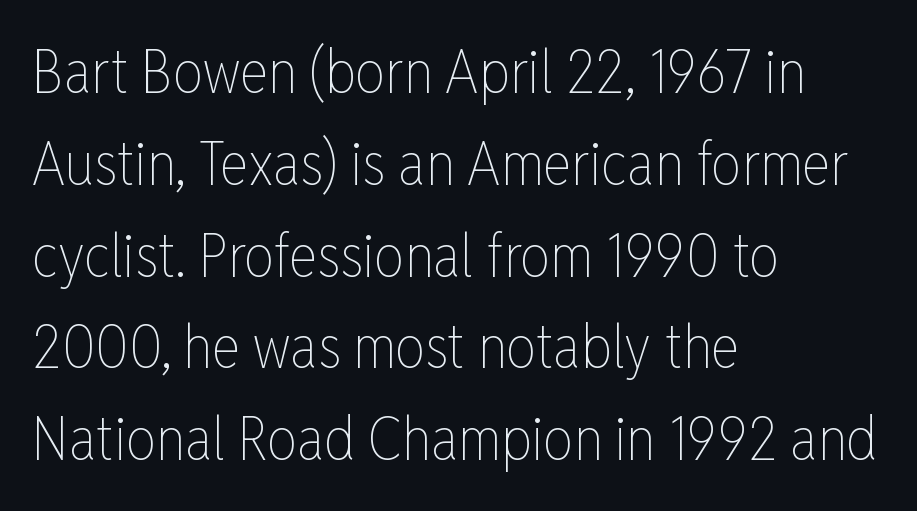
Q: Is the text bold? A: No.
Q: Is the text italic (slanted)? A: No, it is upright.
Q: Is the text underlined? A: No.
Q: How is the paragraph aligned? A: Left-aligned.
Q: Is the spacing between letters normal or unusually wide? A: Normal.
Q: Is the spacing between lines tight, normal or loose? A: Normal.
Q: Width (condensed, normal, or wide)? A: Condensed.
Q: Stroke contrast? A: Low.
Q: x-height? A: Medium.
Q: Monospaced? A: No.
